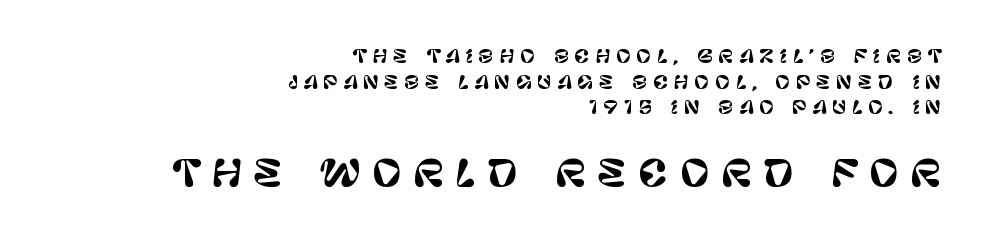
{"serif": "no", "width": "normal", "stroke_contrast": "low", "x_height": "large", "monospaced": "no", "underline": "no", "align": "right", "line_spacing": "normal", "line_spacing_ratio": 1.42, "letter_spacing": "wide", "letter_spacing_em": 0.31, "larger_block": "second", "size_ratio": 2.0, "glyph_px": 36}
